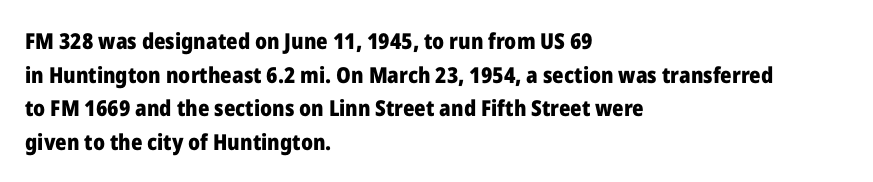
This sample is left-justified, so line endings fall wherever the words run out. Ascenders rise straight up at ninety degrees. Notice how descenders clear the ascenders below comfortably — that's standard leading. Is the type bold? Yes — the strokes are clearly thick and heavy.
